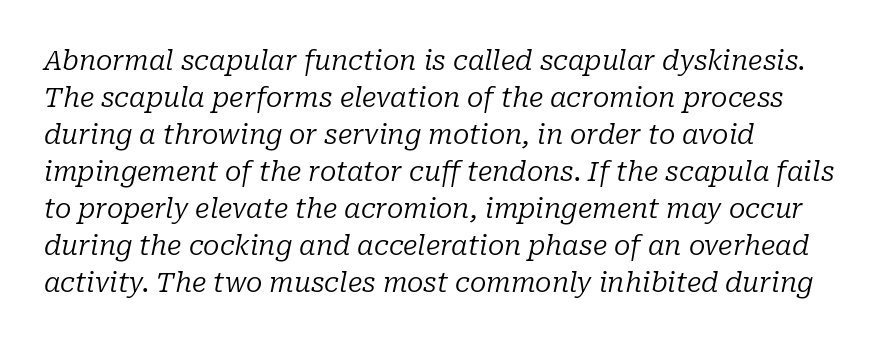
The image shows 27 px text type, italic (leaning right); set left-aligned, normal line spacing (1.37x), normal letter spacing, not underlined.
